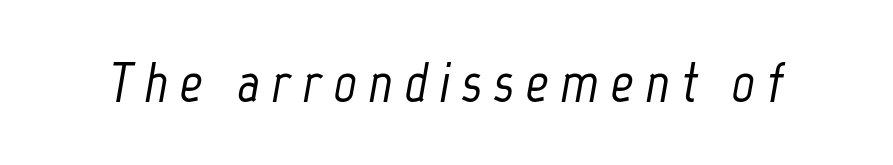
Q: Is the text italic (slanted)? A: Yes, it leans right by about 12 degrees.
Q: Is the text underlined? A: No.
Q: Is the spacing between letters normal or unusually wide? A: Unusually wide.
Q: Width (condensed, normal, or wide)? A: Condensed.
Q: Stroke contrast? A: Low.
Q: x-height? A: Medium.
Q: Monospaced? A: No.
